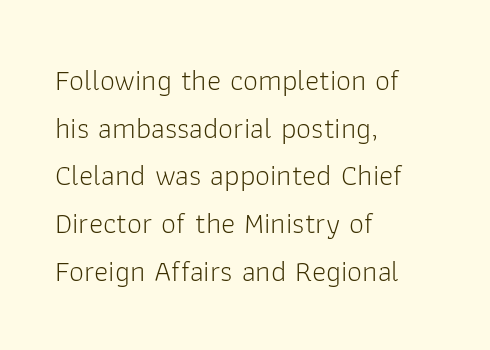
The image shows 30 px light sans-serif type, upright; set left-aligned, normal line spacing (1.59x), normal letter spacing, not underlined; low stroke contrast and a medium x-height.
